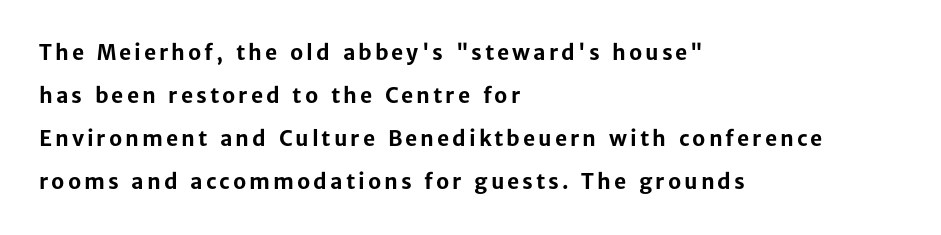
The lines are spread far apart with generous leading. Designer's note — italics off, roman on. Typeset ragged right — the left edge is the straight one. Beneath every word, the page is bare. Weight: bold.
